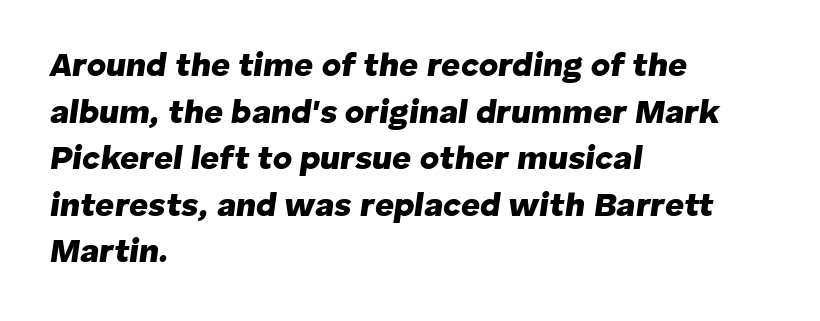
The image shows 33 px heavy type, italic (leaning right); set left-aligned, normal line spacing (1.41x), normal letter spacing, not underlined; low stroke contrast and a medium x-height.
